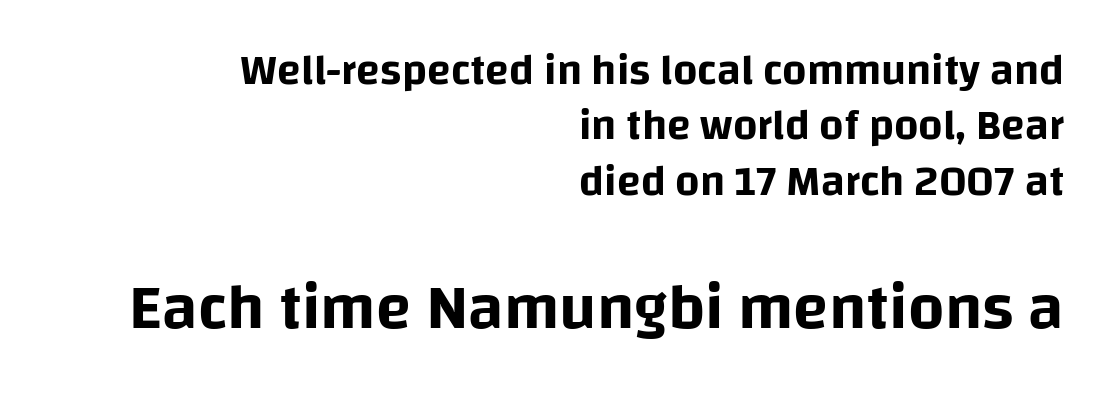
{"serif": "no", "italic": "no", "width": "normal", "stroke_contrast": "low", "x_height": "large", "monospaced": "no", "underline": "no", "align": "right", "line_spacing": "normal", "line_spacing_ratio": 1.29, "letter_spacing": "normal", "letter_spacing_em": 0.0, "larger_block": "second", "size_ratio": 1.49, "glyph_px": 64}
